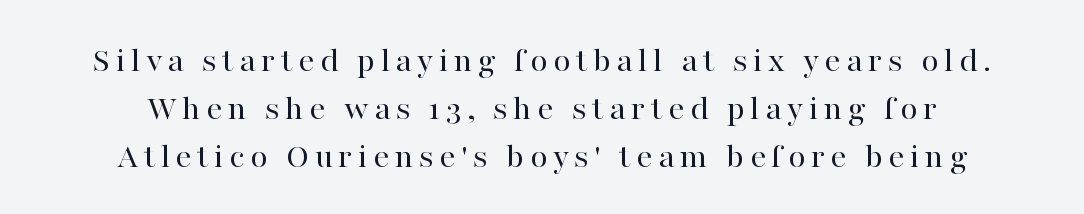
{"serif": "yes", "italic": "no", "bold": "no", "weight": "regular", "width": "normal", "stroke_contrast": "high", "x_height": "medium", "monospaced": "no", "underline": "no", "align": "center", "line_spacing": "normal", "line_spacing_ratio": 1.33, "glyph_px": 36}
